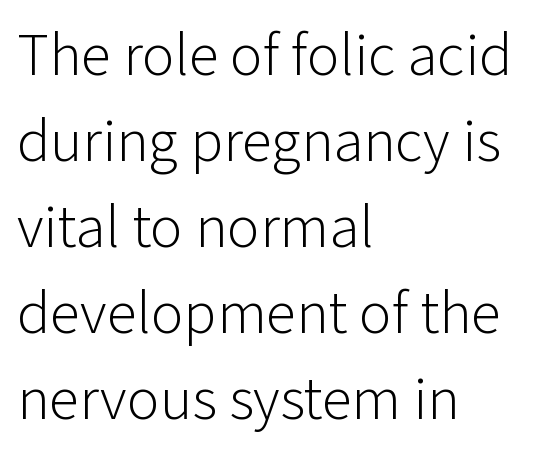
The image shows 61 px light sans-serif type, upright; set left-aligned, normal line spacing (1.41x), normal letter spacing, not underlined; low stroke contrast and a medium x-height.
